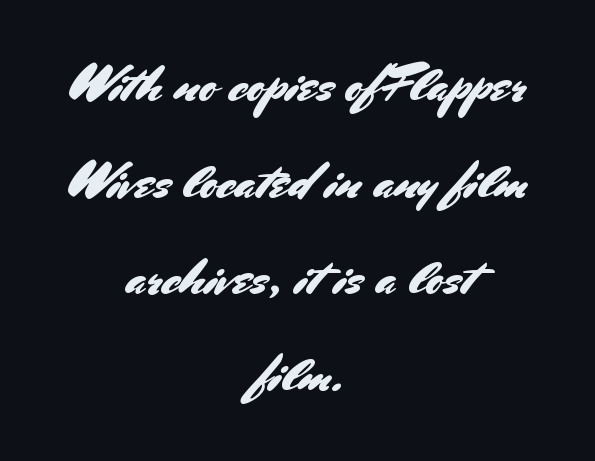
{"serif": "no", "width": "normal", "stroke_contrast": "medium", "x_height": "small", "monospaced": "no", "underline": "no", "align": "center", "line_spacing_ratio": 1.86, "letter_spacing": "normal", "letter_spacing_em": 0.0, "glyph_px": 52}
